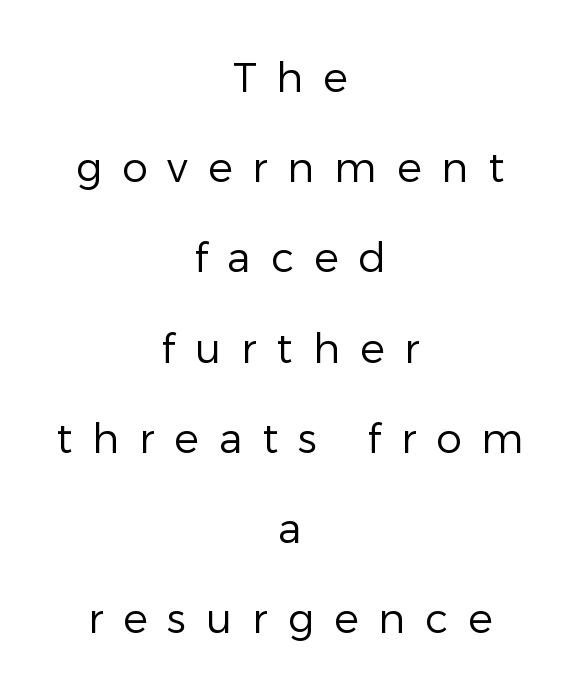
Q: Is the text bold? A: No.
Q: Is the text italic (slanted)? A: No, it is upright.
Q: Is the typeface a serif or a sans-serif typeface? A: Sans-serif.
Q: Is the text underlined? A: No.
Q: How is the paragraph aligned? A: Centered.
Q: Is the spacing between letters normal or unusually wide? A: Unusually wide.
Q: Is the spacing between lines tight, normal or loose? A: Loose.
Q: Width (condensed, normal, or wide)? A: Normal.
Q: Stroke contrast? A: Low.
Q: x-height? A: Medium.
Q: Monospaced? A: No.
